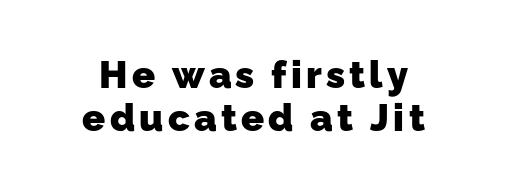
{"serif": "no", "bold": "yes", "weight": "heavy", "width": "normal", "stroke_contrast": "low", "x_height": "medium", "monospaced": "no", "underline": "no", "align": "center", "line_spacing": "tight", "line_spacing_ratio": 1.13, "glyph_px": 38}
